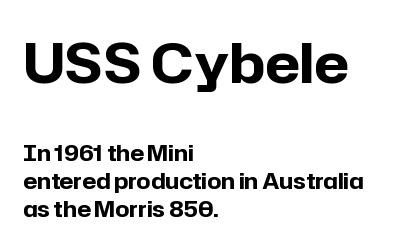
Strong, thick strokes mark this as bold type. Check under the words: just untouched page. Style check: upright. Stroke terminals: plain, sans-serif. Caption: multi-line text, flush left, ragged right. Horizontal bands of white between lines are of average thickness.
